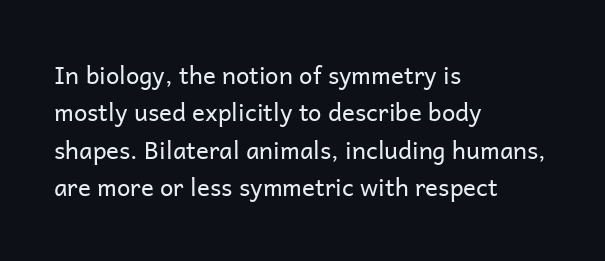
{"italic": "no", "bold": "no", "underline": "no", "align": "left", "line_spacing": "normal", "line_spacing_ratio": 1.56, "letter_spacing": "normal", "letter_spacing_em": 0.0, "glyph_px": 24}
